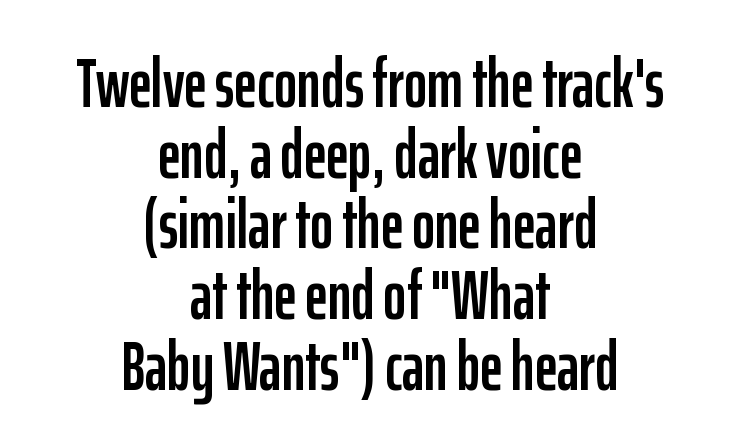
Q: Is the text italic (slanted)? A: No, it is upright.
Q: Is the typeface a serif or a sans-serif typeface? A: Sans-serif.
Q: Is the text underlined? A: No.
Q: How is the paragraph aligned? A: Centered.
Q: Is the spacing between letters normal or unusually wide? A: Normal.
Q: Is the spacing between lines tight, normal or loose? A: Tight.
Q: Width (condensed, normal, or wide)? A: Condensed.
Q: Stroke contrast? A: Low.
Q: x-height? A: Medium.
Q: Monospaced? A: No.
